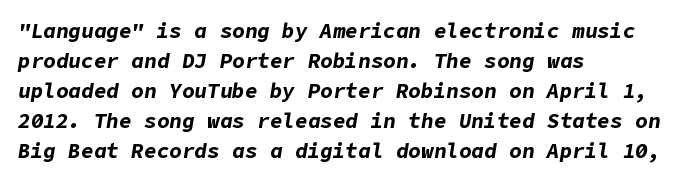
The image shows 21 px bold type, italic (leaning right); set left-aligned, normal line spacing (1.43x), normal letter spacing, not underlined.
